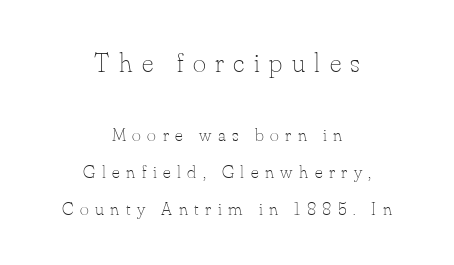
Q: Is the text bold? A: No.
Q: Is the text italic (slanted)? A: No, it is upright.
Q: Is the text underlined? A: No.
Q: How is the paragraph aligned? A: Centered.
Q: Is the spacing between letters normal or unusually wide? A: Unusually wide.
Q: Is the spacing between lines tight, normal or loose? A: Loose.
Q: Which block of text is set in a larger size, the first (top) or the second (bottom)? A: The first (top) one.
Q: Width (condensed, normal, or wide)? A: Normal.
Q: Stroke contrast? A: Low.
Q: x-height? A: Small.
Q: Monospaced? A: No.
